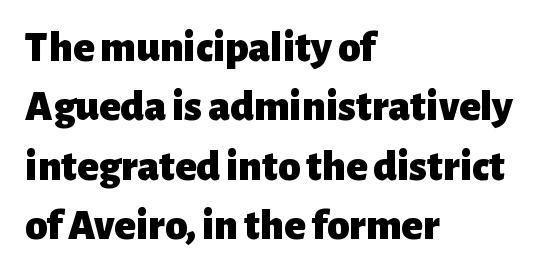
The image shows 44 px heavy sans-serif type, upright; set left-aligned, normal line spacing (1.35x), normal letter spacing, not underlined; low stroke contrast and a medium x-height.
